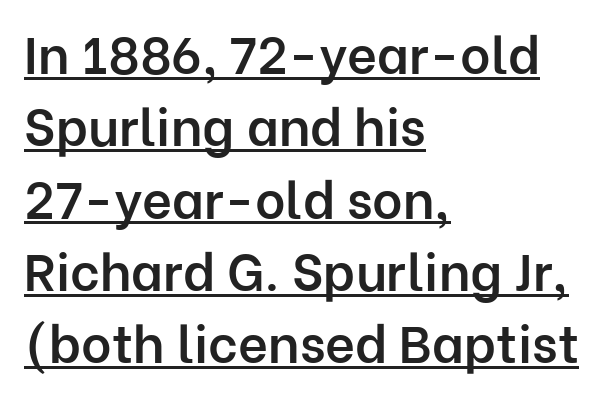
Q: Is the text bold? A: Semi-bold.
Q: Is the text italic (slanted)? A: No, it is upright.
Q: Is the typeface a serif or a sans-serif typeface? A: Sans-serif.
Q: Is the text underlined? A: Yes.
Q: How is the paragraph aligned? A: Left-aligned.
Q: Is the spacing between letters normal or unusually wide? A: Normal.
Q: Is the spacing between lines tight, normal or loose? A: Normal.
Q: Width (condensed, normal, or wide)? A: Normal.
Q: Stroke contrast? A: Low.
Q: x-height? A: Medium.
Q: Monospaced? A: No.
